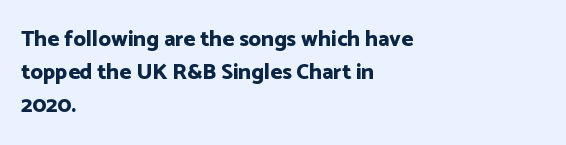
{"italic": "no", "bold": "yes", "underline": "no", "align": "left", "line_spacing": "normal", "line_spacing_ratio": 1.5, "letter_spacing": "normal", "letter_spacing_em": 0.0, "glyph_px": 22}
